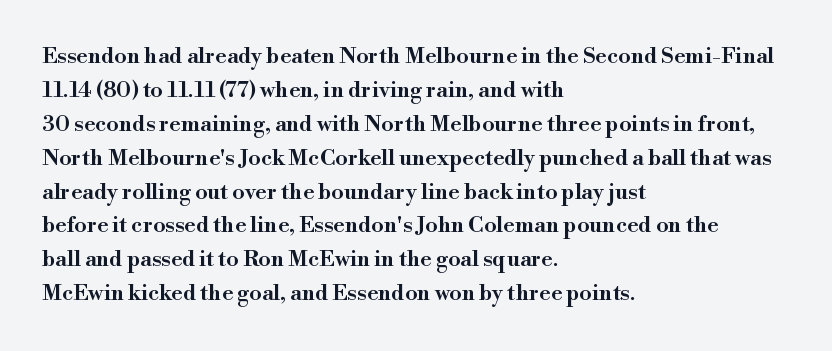
Q: Is the text bold? A: Semi-bold.
Q: Is the text italic (slanted)? A: No, it is upright.
Q: Is the text underlined? A: No.
Q: How is the paragraph aligned? A: Left-aligned.
Q: Is the spacing between letters normal or unusually wide? A: Normal.
Q: Is the spacing between lines tight, normal or loose? A: Normal.
